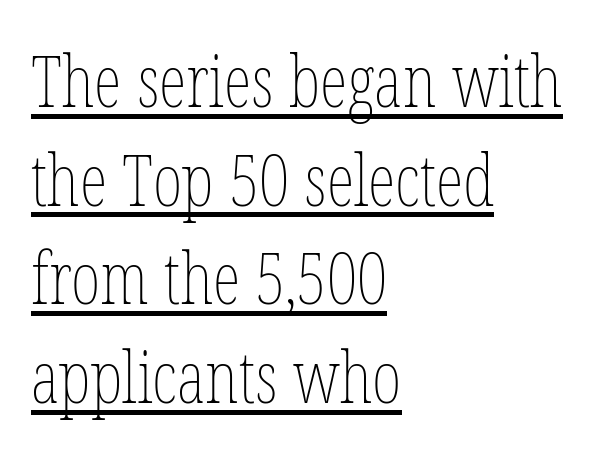
Q: Is the text bold? A: No.
Q: Is the text italic (slanted)? A: No, it is upright.
Q: Is the text underlined? A: Yes.
Q: How is the paragraph aligned? A: Left-aligned.
Q: Is the spacing between letters normal or unusually wide? A: Normal.
Q: Is the spacing between lines tight, normal or loose? A: Normal.
Q: Width (condensed, normal, or wide)? A: Condensed.
Q: Stroke contrast? A: Low.
Q: x-height? A: Medium.
Q: Monospaced? A: No.
